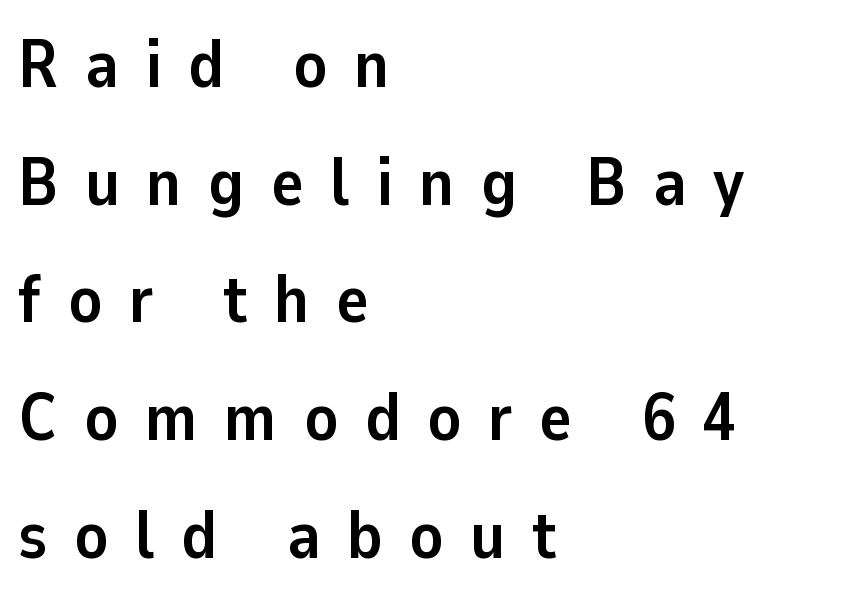
The font family rendered here belongs to the sans-serif group. Proportional: the letters do not fall into vertical columns. The axis of the letterforms is exactly vertical. Heavy, bold letterforms. Compared with a centered layout, this one pins lines to the left instead.
